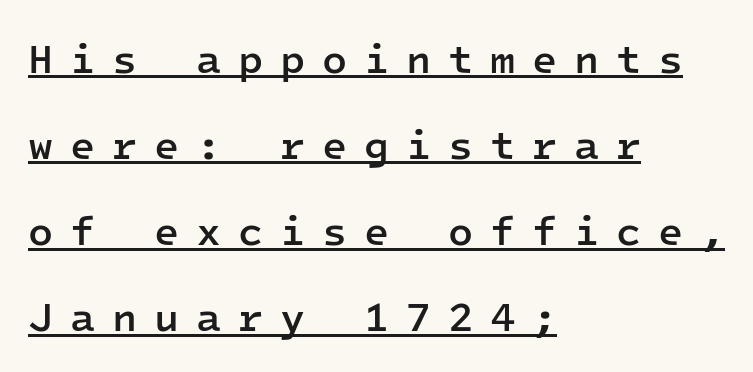
The image shows 41 px semibold sans-serif type, upright, monospaced; set left-aligned, loose line spacing (2.1x), unusually wide letter spacing (+0.41 em), underlined; low stroke contrast and a medium x-height.
